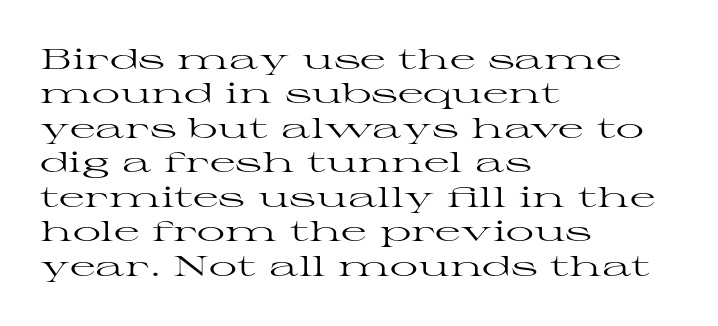
{"serif": "yes", "italic": "no", "bold": "no", "weight": "regular", "width": "wide", "stroke_contrast": "high", "x_height": "medium", "monospaced": "no", "underline": "no", "align": "left", "line_spacing_ratio": 1.23, "letter_spacing": "normal", "letter_spacing_em": 0.0, "glyph_px": 28}
